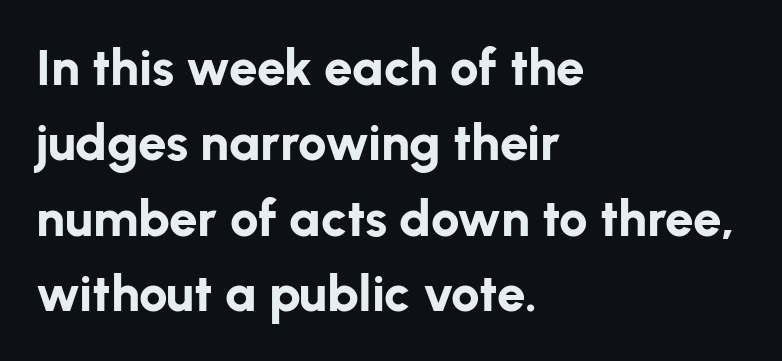
The image shows 51 px bold sans-serif type, upright; set left-aligned, normal line spacing (1.48x), normal letter spacing, not underlined; low stroke contrast and a medium x-height.
